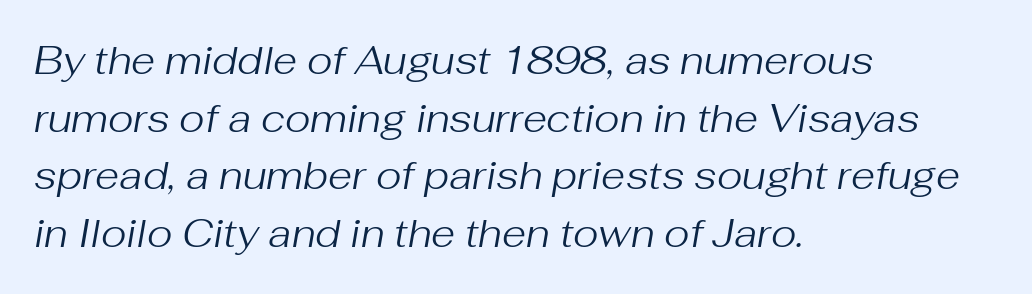
{"italic": "yes", "lean": "right", "slant_degrees": 10, "bold": "no", "weight": "regular", "width": "normal", "stroke_contrast": "medium", "x_height": "medium", "monospaced": "no", "underline": "no", "align": "left", "line_spacing": "normal", "line_spacing_ratio": 1.48, "letter_spacing": "normal", "letter_spacing_em": 0.0, "glyph_px": 39}
